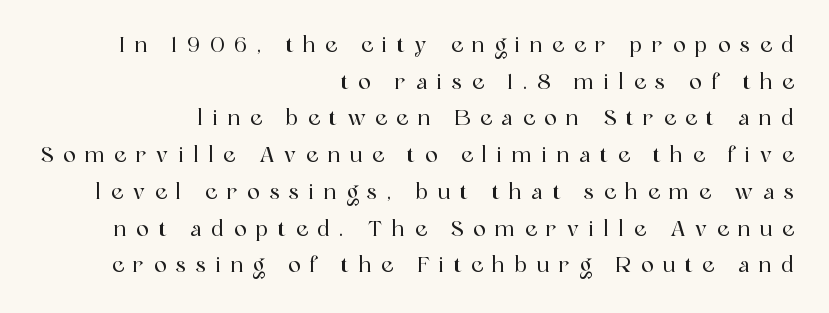
The image shows 21 px text type, upright; set right-aligned, line spacing 1.75x, unusually wide letter spacing (+0.46 em), not underlined.
